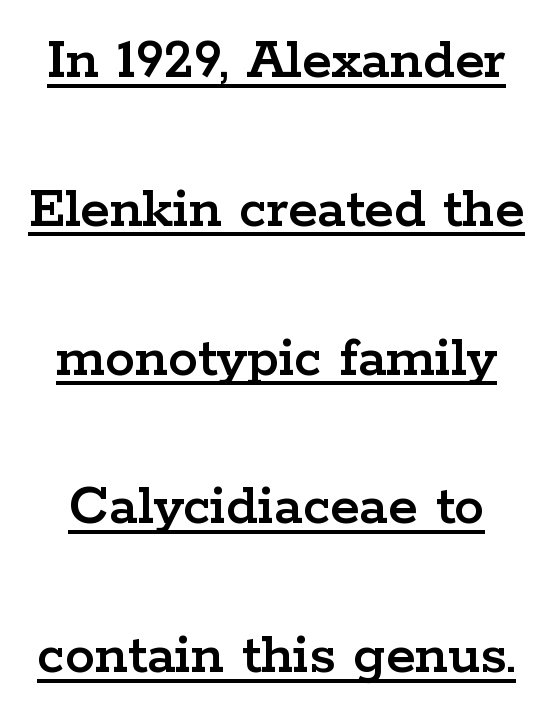
Q: Is the text italic (slanted)? A: No, it is upright.
Q: Is the typeface a serif or a sans-serif typeface? A: Serif.
Q: Is the text underlined? A: Yes.
Q: Is the spacing between letters normal or unusually wide? A: Normal.
Q: Is the spacing between lines tight, normal or loose? A: Loose.
Q: Width (condensed, normal, or wide)? A: Wide.
Q: Stroke contrast? A: Low.
Q: x-height? A: Medium.
Q: Monospaced? A: No.
